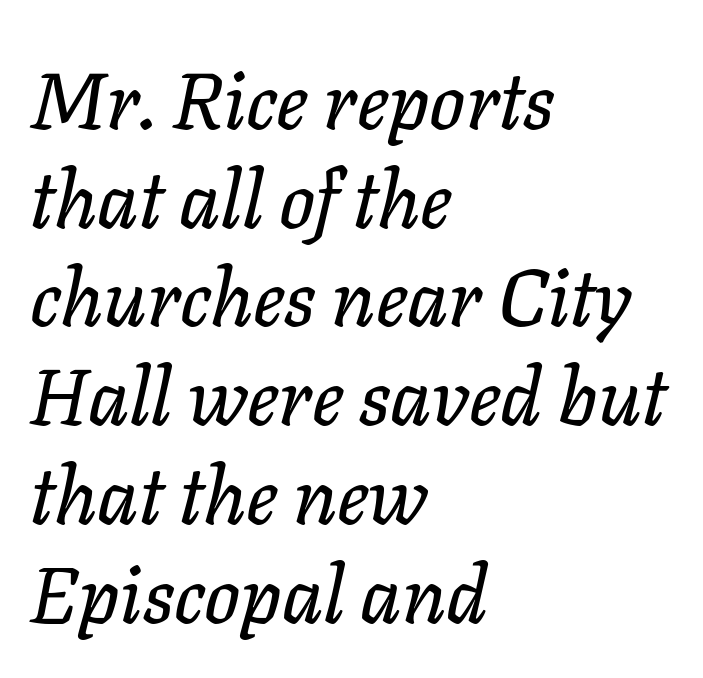
The image shows 79 px text type, italic (leaning right); set left-aligned, normal line spacing (1.25x), normal letter spacing, not underlined; low stroke contrast and a medium x-height.
